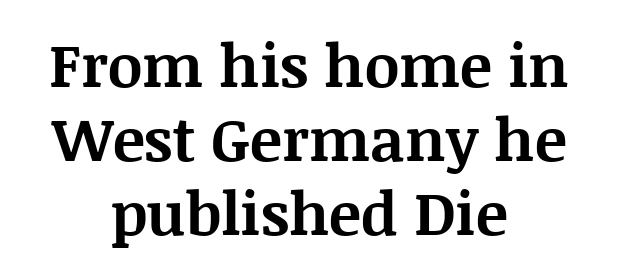
Upright lettering throughout. The rendering positions every line midway between the sides. Strong, thick strokes mark this as bold type. Anything drawn beneath the words? Only blank space.
